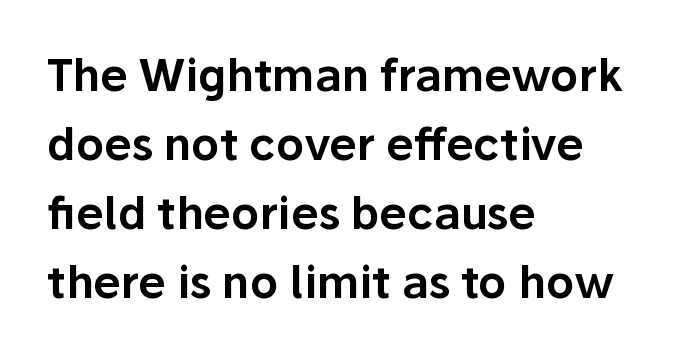
Q: Is the text italic (slanted)? A: No, it is upright.
Q: Is the typeface a serif or a sans-serif typeface? A: Sans-serif.
Q: Is the text underlined? A: No.
Q: How is the paragraph aligned? A: Left-aligned.
Q: Is the spacing between letters normal or unusually wide? A: Normal.
Q: Is the spacing between lines tight, normal or loose? A: Normal.
Q: Width (condensed, normal, or wide)? A: Normal.
Q: Stroke contrast? A: Low.
Q: x-height? A: Medium.
Q: Monospaced? A: No.
